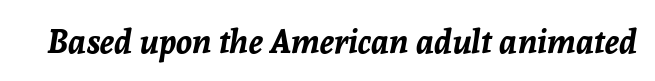
The image shows 33 px bold type, italic (leaning right); set normal letter spacing, not underlined; low stroke contrast and a medium x-height.
